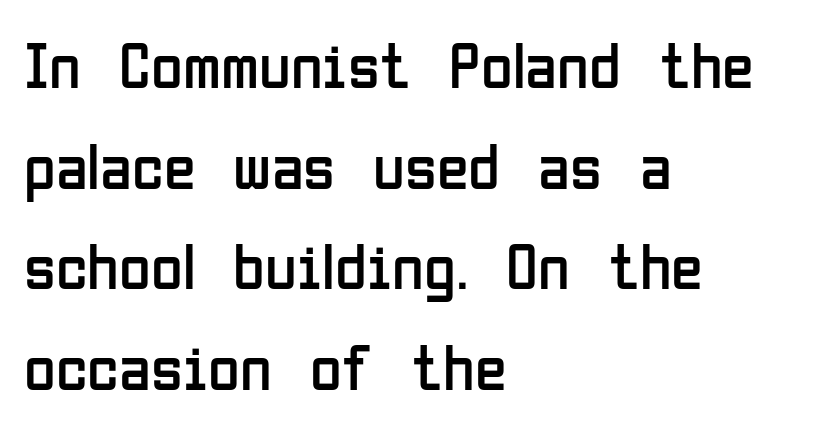
{"serif": "no", "italic": "no", "bold": "no", "weight": "regular", "width": "condensed", "stroke_contrast": "low", "x_height": "medium", "monospaced": "no", "underline": "no", "align": "left", "line_spacing": "normal", "line_spacing_ratio": 1.55, "letter_spacing": "normal", "letter_spacing_em": 0.0, "glyph_px": 65}
